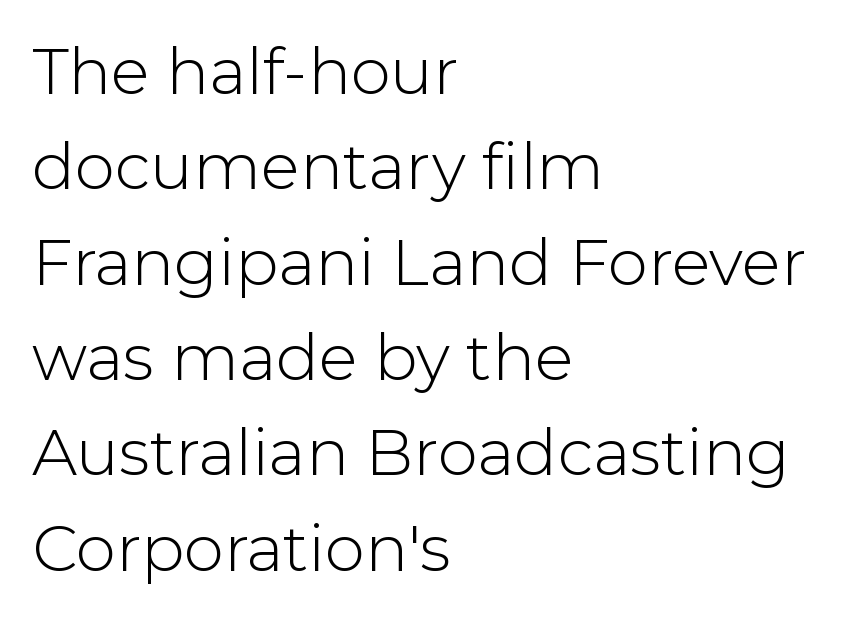
Only glyphs here, with clear space below each row. Upright lettering throughout. Note the varied advance widths — an 'i' is clearly narrower than an 'm'. The type is set solid horizontally, with unmodified tracking. One glance says typical: line gaps are just what's usual. The lines are quadded left.
